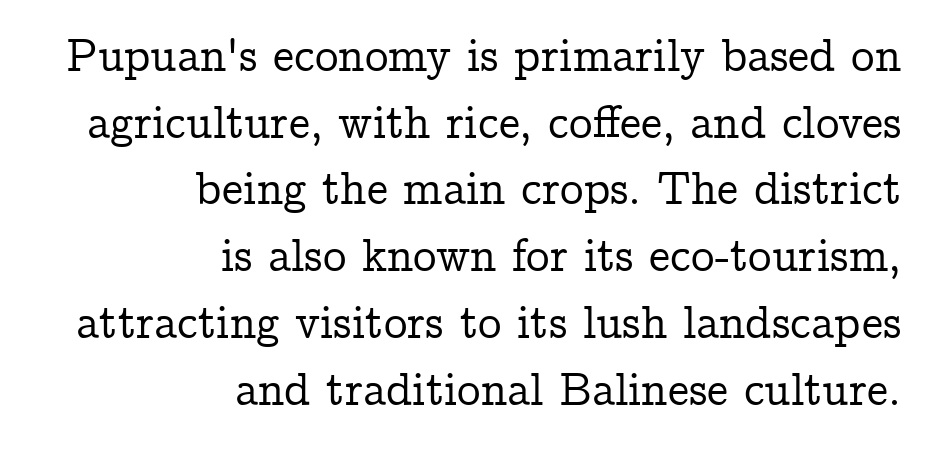
Q: Is the text italic (slanted)? A: No, it is upright.
Q: Is the typeface a serif or a sans-serif typeface? A: Serif.
Q: Is the text underlined? A: No.
Q: How is the paragraph aligned? A: Right-aligned.
Q: Is the spacing between letters normal or unusually wide? A: Normal.
Q: Is the spacing between lines tight, normal or loose? A: Normal.
Q: Width (condensed, normal, or wide)? A: Normal.
Q: Stroke contrast? A: Low.
Q: x-height? A: Medium.
Q: Monospaced? A: No.
